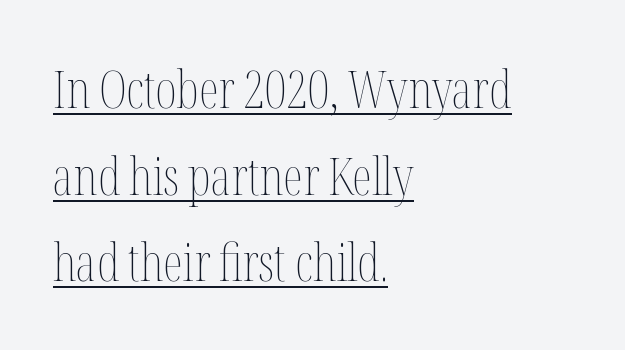
Q: Is the text bold? A: No.
Q: Is the text italic (slanted)? A: No, it is upright.
Q: Is the text underlined? A: Yes.
Q: How is the paragraph aligned? A: Left-aligned.
Q: Is the spacing between letters normal or unusually wide? A: Normal.
Q: Is the spacing between lines tight, normal or loose? A: Normal.
Q: Width (condensed, normal, or wide)? A: Condensed.
Q: Stroke contrast? A: Medium.
Q: x-height? A: Medium.
Q: Monospaced? A: No.
